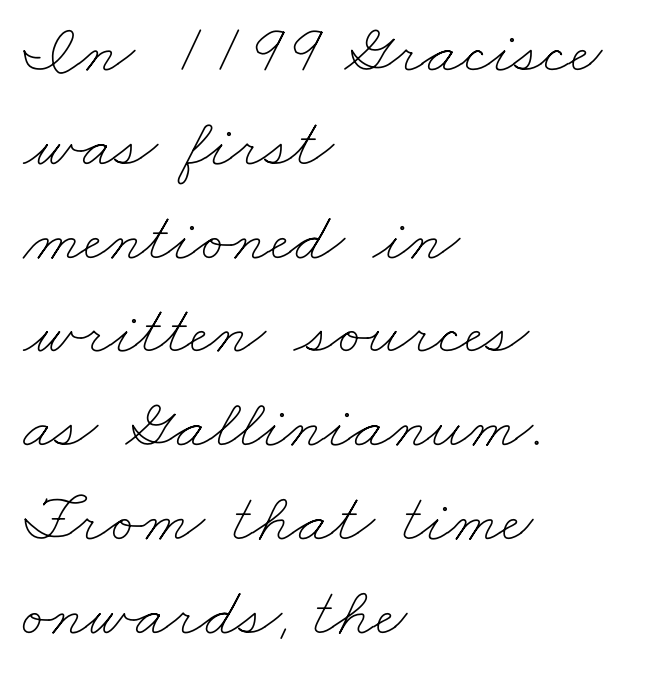
The image shows 70 px thin, wide type; set left-aligned, normal line spacing (1.34x), normal letter spacing, not underlined; low stroke contrast and a small x-height.
